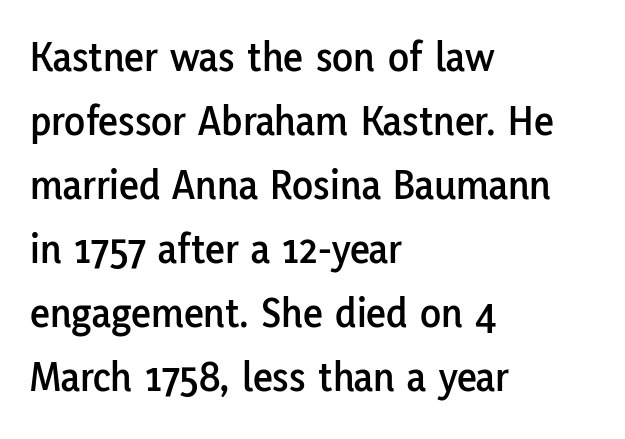
{"serif": "no", "italic": "no", "width": "normal", "stroke_contrast": "low", "x_height": "medium", "monospaced": "no", "underline": "no", "align": "left", "line_spacing": "normal", "line_spacing_ratio": 1.49, "letter_spacing": "normal", "letter_spacing_em": 0.0, "glyph_px": 43}
